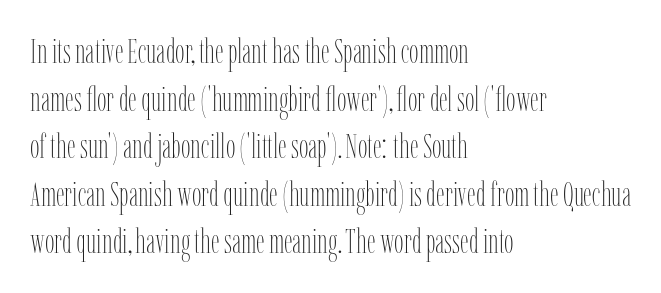
{"italic": "no", "bold": "no", "weight": "thin", "width": "condensed", "stroke_contrast": "low", "x_height": "medium", "monospaced": "no", "underline": "no", "align": "left", "line_spacing": "normal", "line_spacing_ratio": 1.4, "letter_spacing": "normal", "letter_spacing_em": 0.0, "glyph_px": 34}
